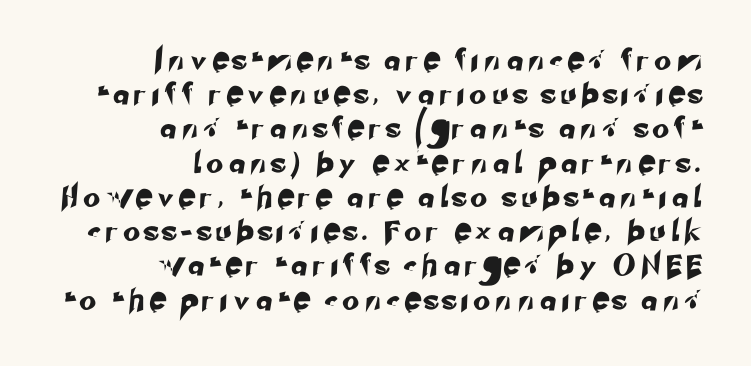
Q: Is the text underlined? A: No.
Q: How is the paragraph aligned? A: Right-aligned.
Q: Is the spacing between letters normal or unusually wide? A: Unusually wide.
Q: Is the spacing between lines tight, normal or loose? A: Normal.
